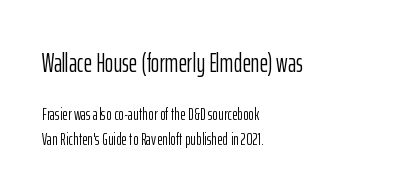
Q: Is the text bold? A: No.
Q: Is the text italic (slanted)? A: No, it is upright.
Q: Is the text underlined? A: No.
Q: How is the paragraph aligned? A: Left-aligned.
Q: Is the spacing between letters normal or unusually wide? A: Normal.
Q: Is the spacing between lines tight, normal or loose? A: Normal.
Q: Which block of text is set in a larger size, the first (top) or the second (bottom)? A: The first (top) one.
